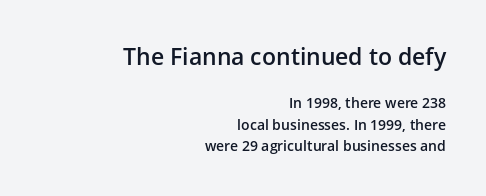
The image shows 23 px text type, upright; set right-aligned, normal line spacing (1.52x), normal letter spacing, not underlined; the first (top) block is 1.64x larger.
